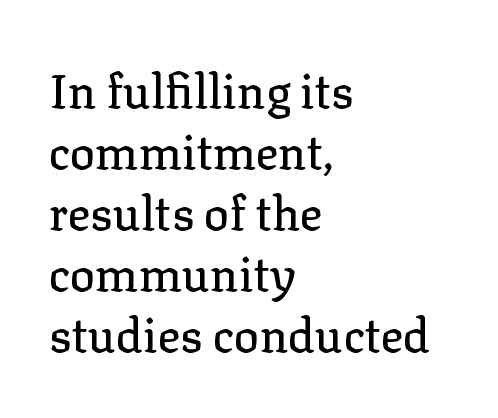
The image shows 47 px serif type, upright; set left-aligned, normal line spacing (1.3x), normal letter spacing, not underlined; low stroke contrast and a medium x-height.
